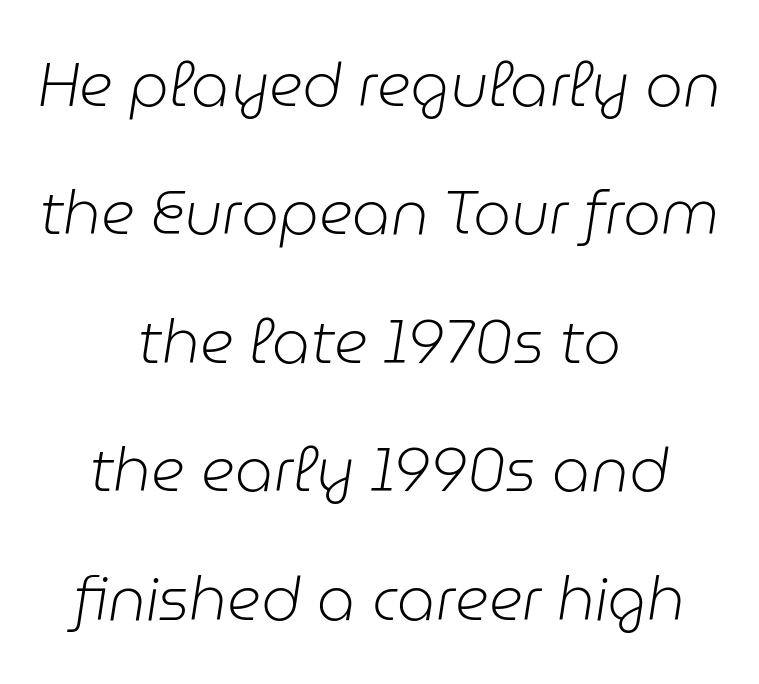
The font sits on the lighter half of the weight spectrum, regular included. Students, note that the glyphs here touch the page at normal intervals. Anything drawn beneath the words? Only blank space. Is there much room between lines? Yes — plenty of vertical air separates them. These lines are rendered in a variable-pitch font.
